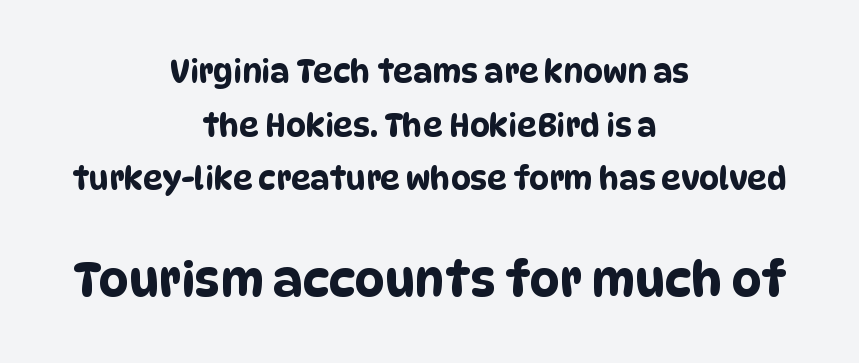
The image shows 47 px condensed sans-serif type; set centered, line spacing 1.73x, normal letter spacing, not underlined; the second (bottom) block is 1.52x larger; low stroke contrast and a large x-height.
